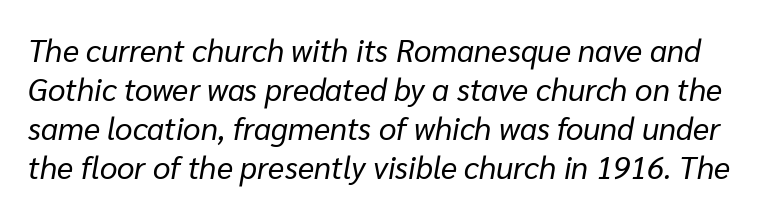
The image shows 31 px regular-weight type, italic (leaning right); set normal line spacing (1.26x), normal letter spacing, not underlined; low stroke contrast and a medium x-height.
